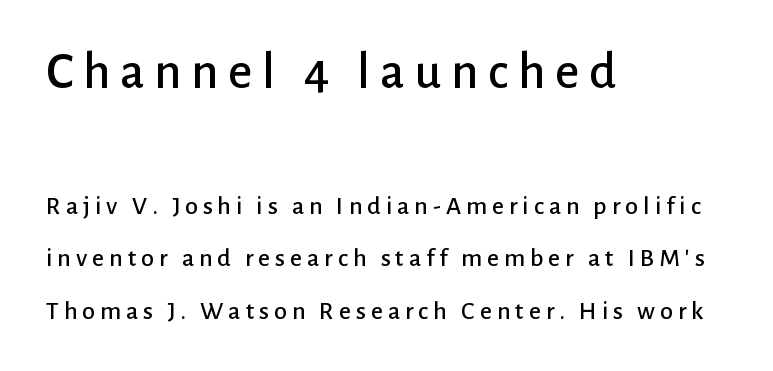
The image shows 52 px sans-serif type, upright; set left-aligned, loose line spacing (2.02x), not underlined; the first (top) block is 2.0x larger; low stroke contrast and a medium x-height.
